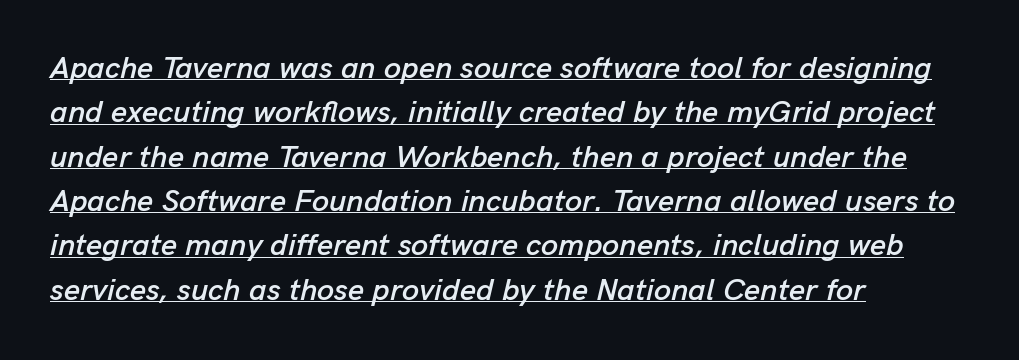
A typesetter would call this proportional, since set widths differ per character. The passage is arranged the way most books set body copy — flush left. Looks like someone drew a line under every word here. The line texture is even and compact thanks to regular tracking. Each new line begins a customary step beneath the previous one. This sample uses an oblique cut, with every glyph tilted off the vertical.
